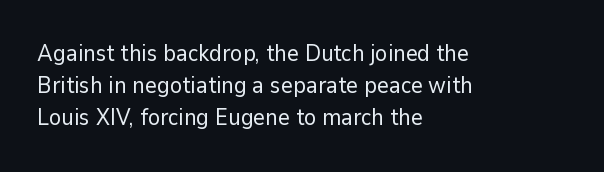
{"italic": "no", "bold": "no", "underline": "no", "align": "left", "line_spacing": "normal", "line_spacing_ratio": 1.4, "letter_spacing": "normal", "letter_spacing_em": 0.0, "glyph_px": 23}
